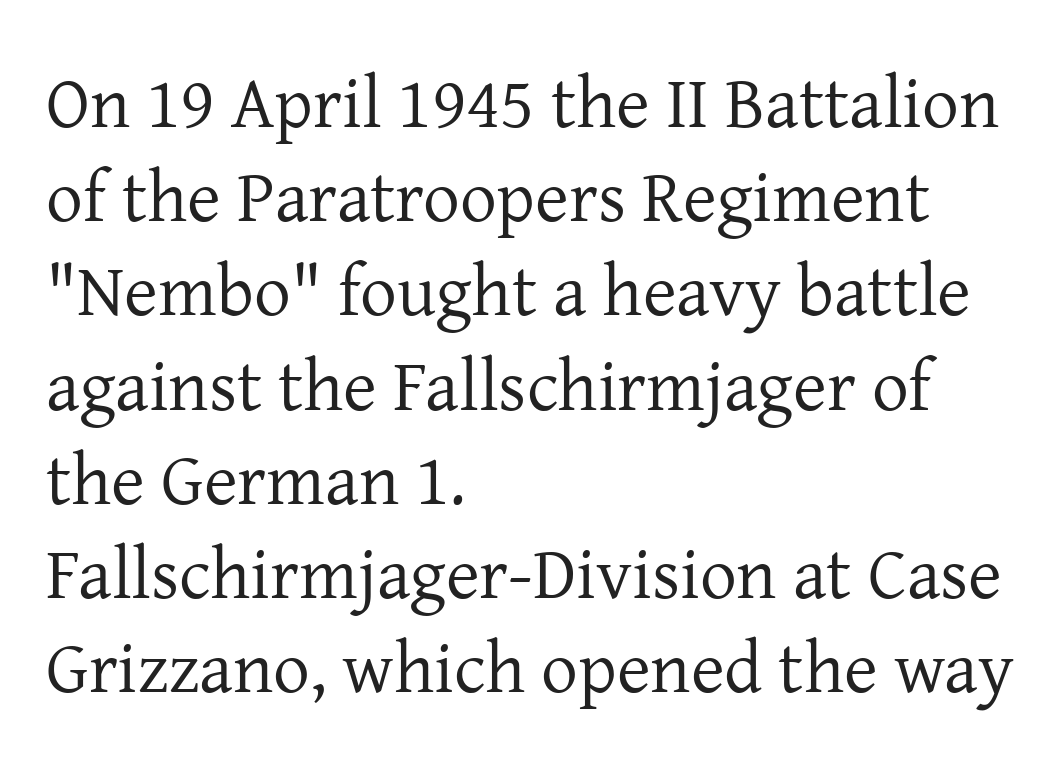
The image shows 73 px regular-weight serif type, upright; set left-aligned, normal line spacing (1.29x), normal letter spacing, not underlined; low stroke contrast and a medium x-height.
